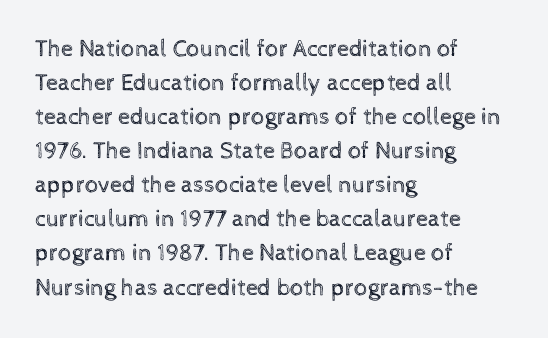
Q: Is the text bold? A: No.
Q: Is the text italic (slanted)? A: No, it is upright.
Q: Is the text underlined? A: No.
Q: How is the paragraph aligned? A: Left-aligned.
Q: Is the spacing between letters normal or unusually wide? A: Normal.
Q: Is the spacing between lines tight, normal or loose? A: Normal.
